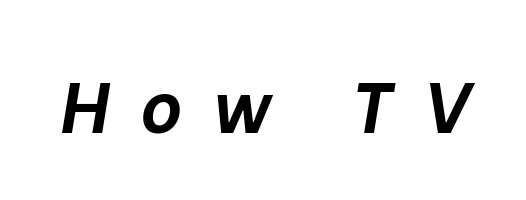
{"italic": "yes", "lean": "right", "slant_degrees": 10, "bold": "yes", "weight": "bold", "width": "normal", "stroke_contrast": "low", "x_height": "medium", "monospaced": "no", "underline": "no", "letter_spacing": "wide", "letter_spacing_em": 0.44, "glyph_px": 71}
